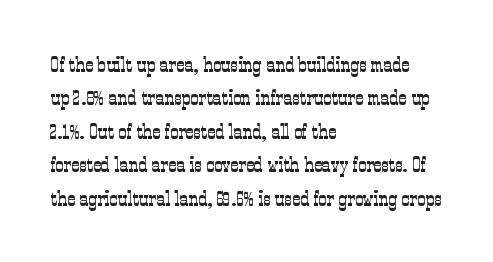
The image shows 22 px text type, upright; set left-aligned, normal line spacing (1.52x), normal letter spacing, not underlined.
